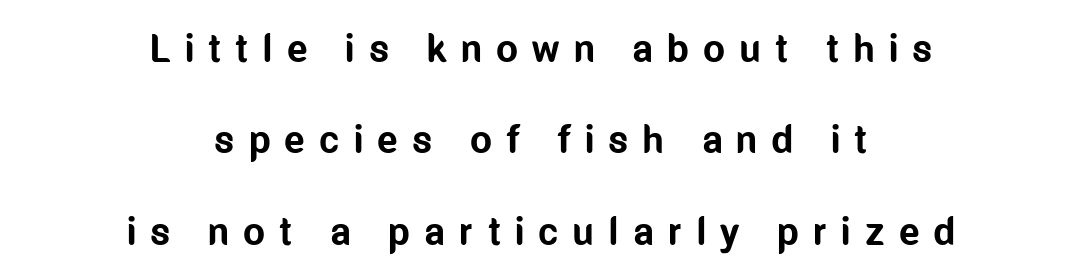
These lines are composed in type without serifs. Inter-character spacing is expanded well beyond the font's built-in metrics. Spacing verdict: proportional, widths tailored to each character. Notice how the stems are strictly vertical — no italics here. Summary of weight: heavy, a full bold. One glance says open: line gaps are wider than usual.
